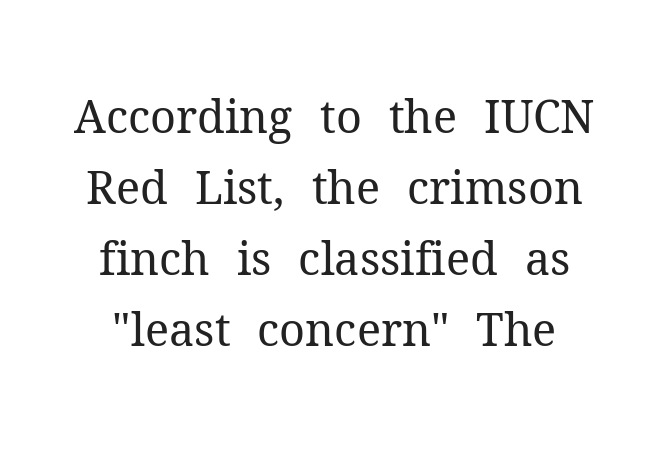
Short note: letters normally spaced. Descenders hang freely into open space. These lines sit exactly where default settings would place them. These lines are composed in type with serifs. Think of a printed novel: that variable character pitch is what you see here.
